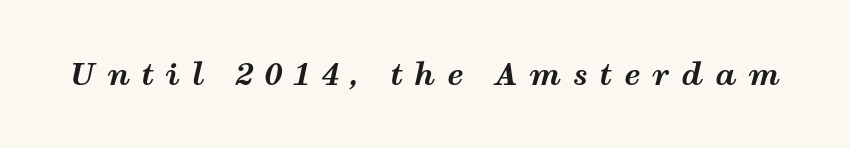
{"italic": "yes", "lean": "right", "slant_degrees": 12, "bold": "yes", "weight": "bold", "width": "wide", "stroke_contrast": "medium", "x_height": "medium", "monospaced": "no", "underline": "no", "letter_spacing": "wide", "letter_spacing_em": 0.39, "glyph_px": 30}
